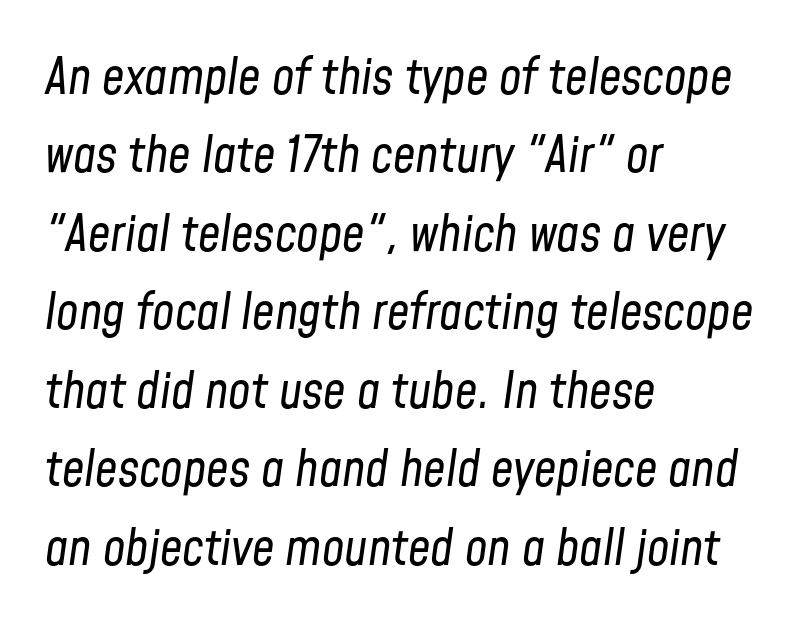
The image shows 50 px regular-weight, condensed type, italic (leaning right); set left-aligned, normal line spacing (1.57x), normal letter spacing, not underlined; low stroke contrast and a medium x-height.
